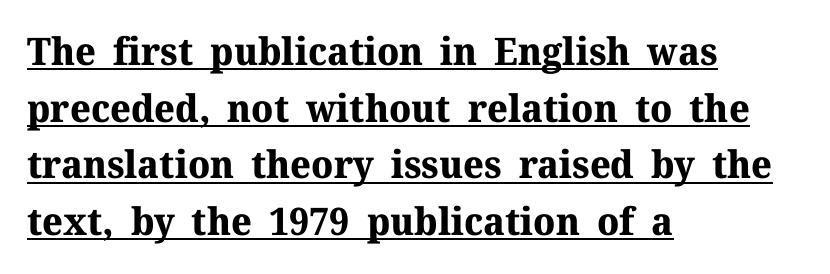
A rule runs beneath these lines of type. Reading down the block, your eye returns to a fixed left position each line. Character widths vary here, with narrow letters taking less room than wide ones. Do the letters lean? They stand straight.
